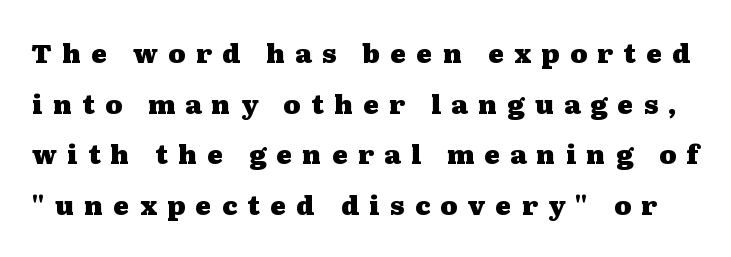
{"italic": "no", "bold": "yes", "underline": "no", "line_spacing": "loose", "line_spacing_ratio": 1.95, "letter_spacing": "wide", "letter_spacing_em": 0.4, "glyph_px": 26}
